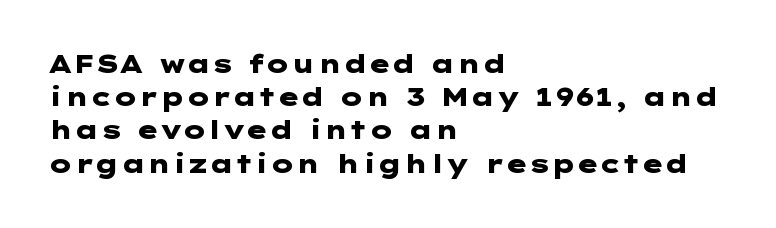
{"italic": "no", "bold": "yes", "underline": "no", "align": "left", "line_spacing": "normal", "line_spacing_ratio": 1.33, "letter_spacing": "normal", "letter_spacing_em": 0.0, "glyph_px": 25}
